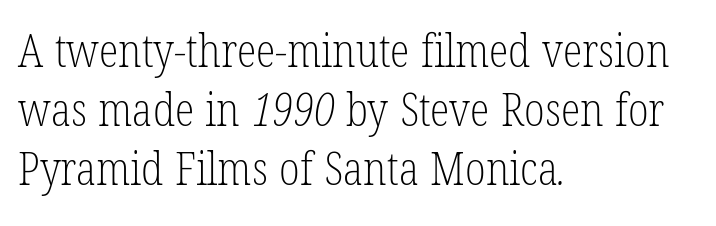
The image shows 45 px light, condensed serif type; set left-aligned, normal line spacing (1.31x), normal letter spacing, not underlined; low stroke contrast and a medium x-height.
